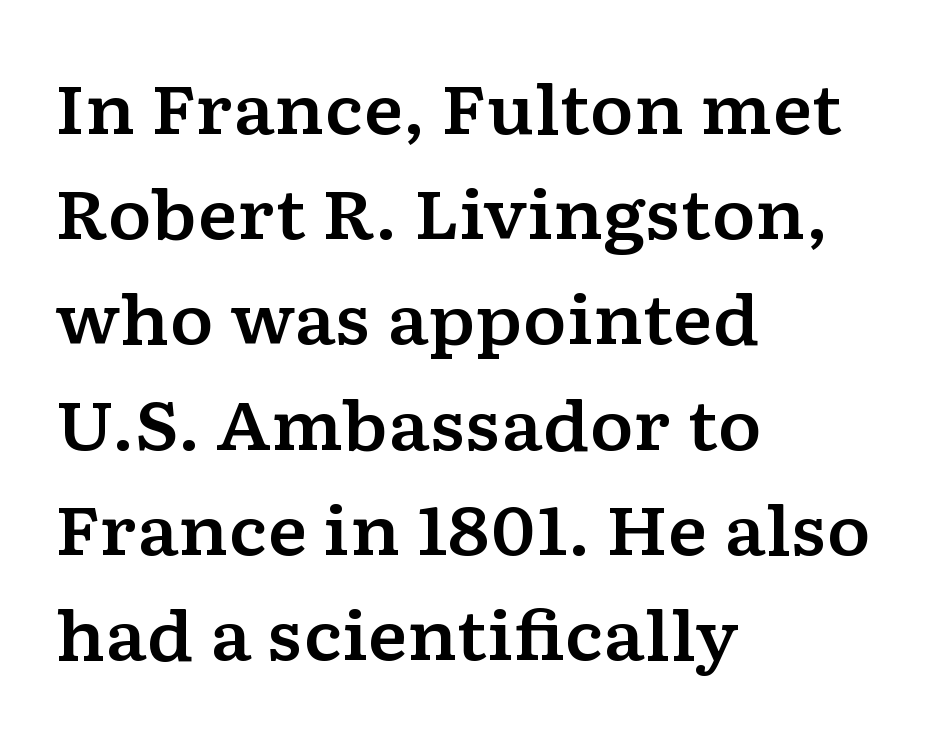
There is no visible air inserted between adjacent glyphs. The setting favours the left margin, as ordinary paragraphs usually do. Each row of text sits above clean, open space. The lines sit at an ordinary, default distance from one another.
